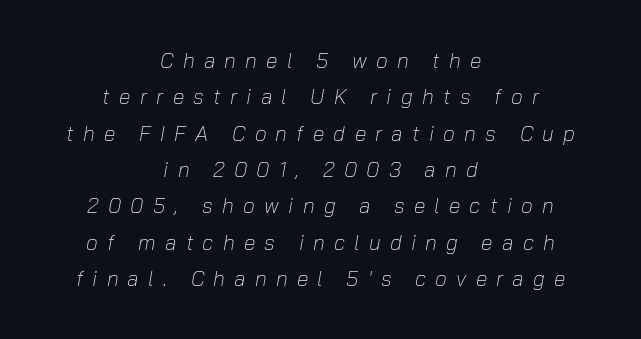
{"italic": "yes", "lean": "right", "slant_degrees": 10, "bold": "no", "underline": "no", "align": "center", "line_spacing_ratio": 1.73, "letter_spacing": "wide", "letter_spacing_em": 0.44, "glyph_px": 21}
